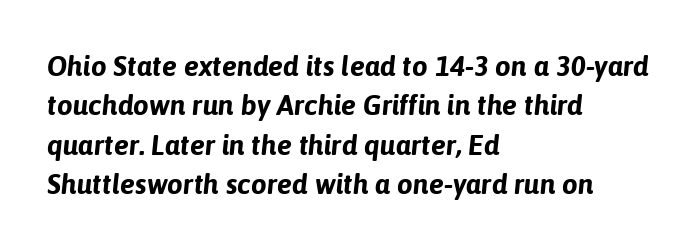
These lines stack with their left ends in a neat column. The sample has been set heavy, in full bold. Spacing between characters is what you'd get straight out of the box. Quick note: italic. Descenders hang freely into open space.
